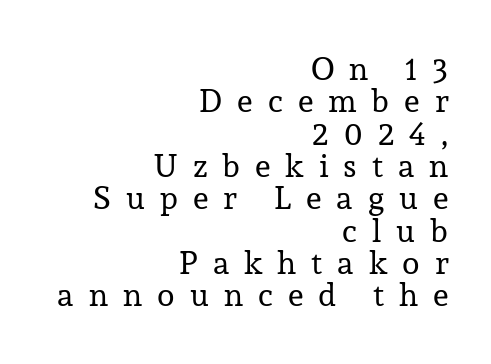
The image shows 32 px regular-weight serif type, upright; set right-aligned, tight line spacing (1.01x), unusually wide letter spacing (+0.47 em), not underlined; low stroke contrast and a medium x-height.
